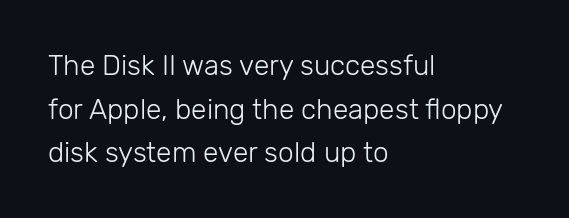
The image shows 28 px light sans-serif type, upright; set left-aligned, normal line spacing (1.56x), normal letter spacing, not underlined; low stroke contrast and a medium x-height.
